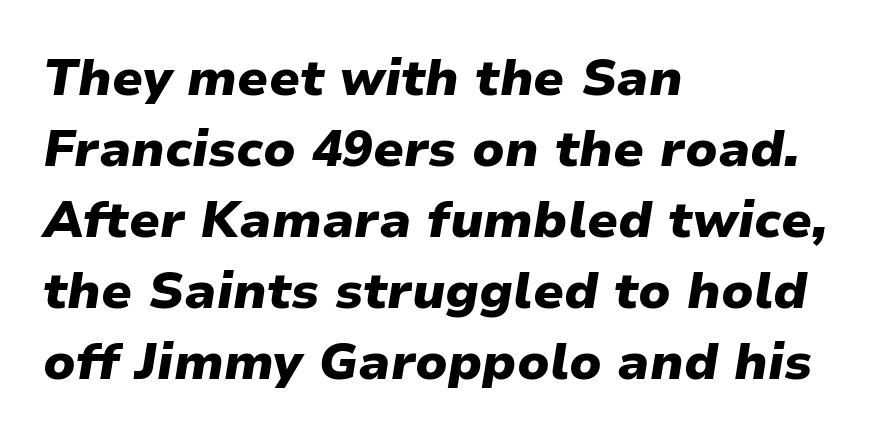
A student would call this left alignment; a typographer would say flush left, rag right. Plain, unruled lines of type. Each letter keeps its own natural width here, so spacing adapts to shape. Notice how descenders clear the ascenders below comfortably — that's standard leading. Rendered with sloped, italic letterforms. Emphasis by weight is at full strength: bold.
